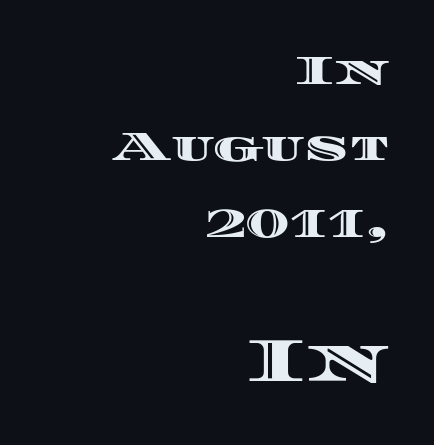
Does the lettering tilt? It doesn't — this is upright. Nobody touched the tracking dial on this one. The area under the type is left untouched. The typesetter chose a ragged-left arrangement here.
